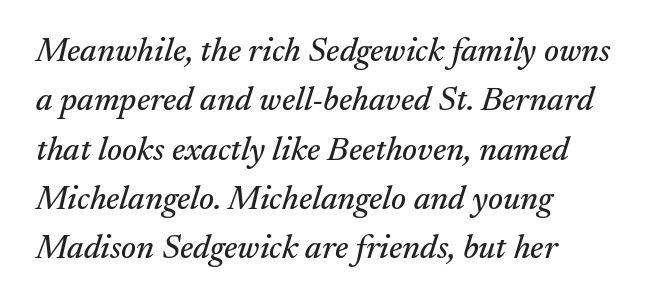
Posture: slanted. Descender tails drop into unmarked territory. Notice how descenders clear the ascenders below comfortably — that's standard leading. Characters follow at the spacing the type designer built in. The lines are quadded left.
